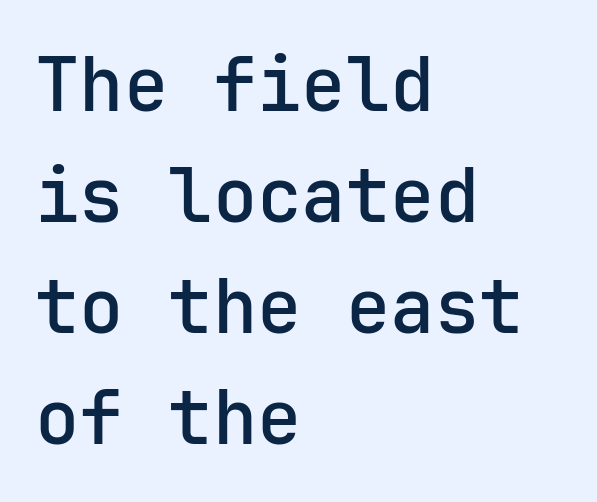
Words float on clear page, feet unadorned. These lines sit exactly where default settings would place them. Each line starts at the same left margin while the right side varies. Compared with typical body copy, the letter spacing here is the same. The glyphs have the mass of a demibold cut, below bold. The designer went with a sans here, leaving each stem footless.
